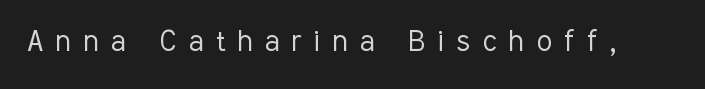
Q: Is the text bold? A: No.
Q: Is the text italic (slanted)? A: No, it is upright.
Q: Is the typeface a serif or a sans-serif typeface? A: Sans-serif.
Q: Is the text underlined? A: No.
Q: Is the spacing between letters normal or unusually wide? A: Unusually wide.
Q: Width (condensed, normal, or wide)? A: Condensed.
Q: Stroke contrast? A: Low.
Q: x-height? A: Medium.
Q: Monospaced? A: No.
